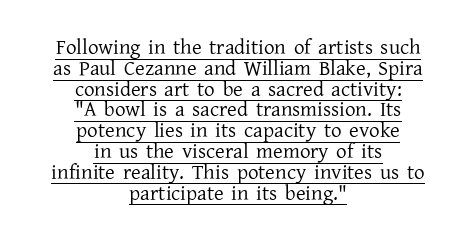
Q: Is the text bold? A: No.
Q: Is the text italic (slanted)? A: No, it is upright.
Q: Is the text underlined? A: Yes.
Q: How is the paragraph aligned? A: Centered.
Q: Is the spacing between letters normal or unusually wide? A: Normal.
Q: Is the spacing between lines tight, normal or loose? A: Tight.
